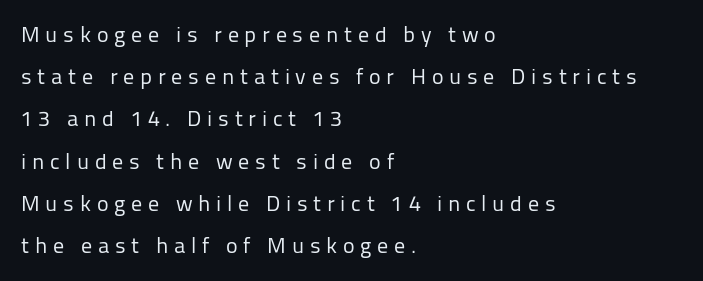
The image shows 22 px text type, upright; set left-aligned, loose line spacing (1.92x), unusually wide letter spacing (+0.26 em), not underlined.
